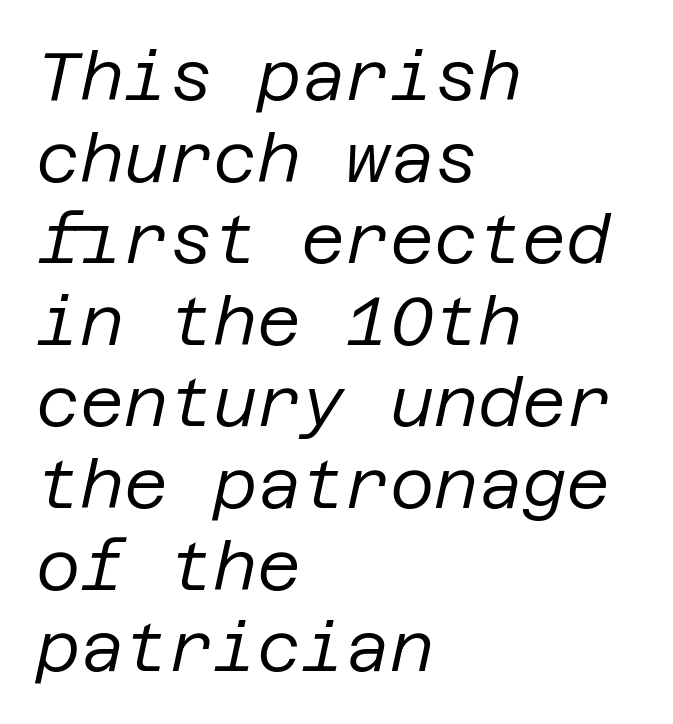
The image shows 68 px regular-weight type, italic (leaning right); set left-aligned, line spacing 1.2x, normal letter spacing, not underlined; low stroke contrast and a large x-height.
